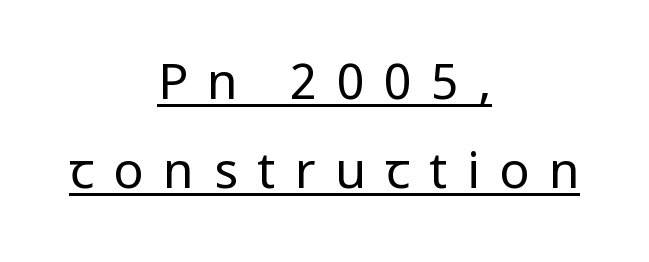
Q: Is the text bold? A: No.
Q: Is the text italic (slanted)? A: No, it is upright.
Q: Is the typeface a serif or a sans-serif typeface? A: Sans-serif.
Q: Is the text underlined? A: Yes.
Q: How is the paragraph aligned? A: Centered.
Q: Is the spacing between letters normal or unusually wide? A: Unusually wide.
Q: Width (condensed, normal, or wide)? A: Condensed.
Q: Stroke contrast? A: Low.
Q: x-height? A: Large.
Q: Monospaced? A: No.
